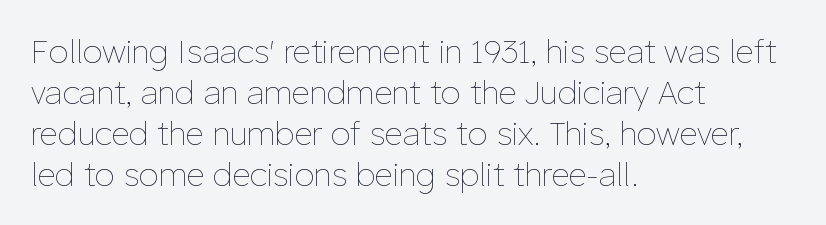
{"italic": "no", "bold": "no", "weight": "thin", "width": "normal", "stroke_contrast": "low", "x_height": "medium", "monospaced": "no", "underline": "no", "align": "left", "line_spacing": "normal", "line_spacing_ratio": 1.28, "letter_spacing": "normal", "letter_spacing_em": 0.0, "glyph_px": 32}
